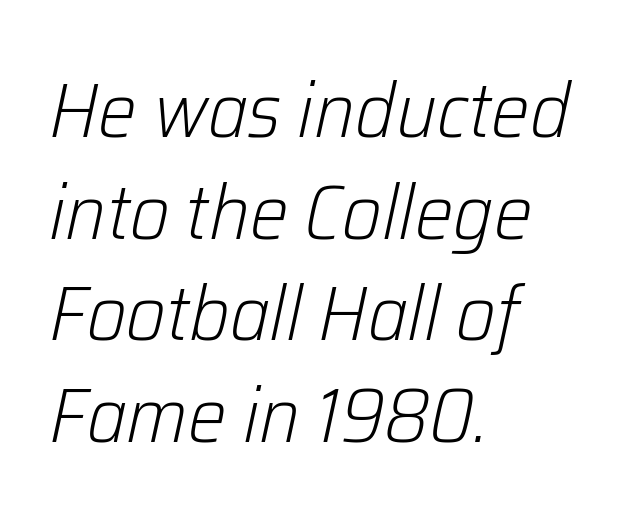
The image shows 77 px light type, italic (leaning right); set left-aligned, normal line spacing (1.32x), normal letter spacing, not underlined; low stroke contrast and a medium x-height.
